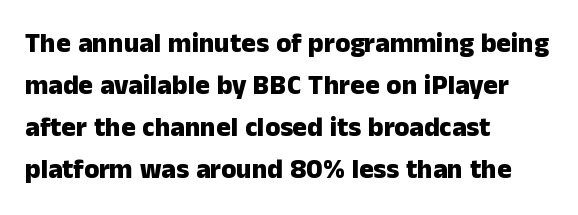
The face used here has the dense, thick strokes of a bold. Students, observe: this is what conventionally led text looks like. Notice how the stems are strictly vertical — no italics here. The setting favours the left margin, as ordinary paragraphs usually do.
